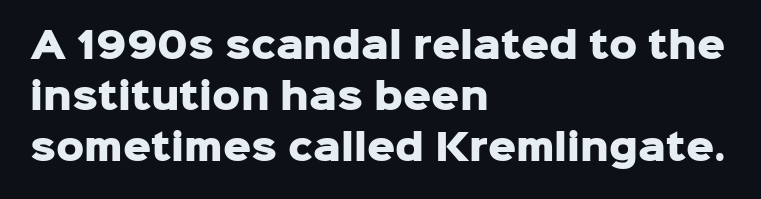
{"serif": "no", "italic": "no", "bold": "yes", "weight": "heavy", "width": "normal", "stroke_contrast": "low", "x_height": "medium", "monospaced": "no", "underline": "no", "align": "left", "line_spacing": "normal", "line_spacing_ratio": 1.46, "letter_spacing": "normal", "letter_spacing_em": 0.0, "glyph_px": 35}
